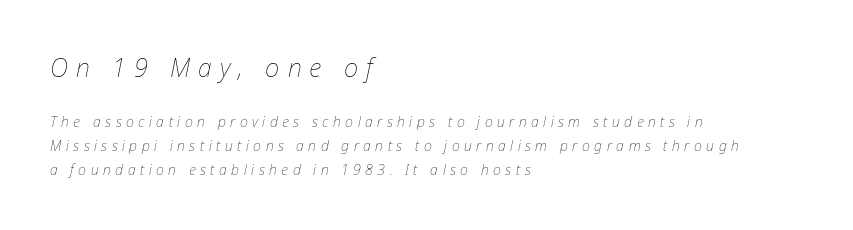
Q: Is the text bold? A: No.
Q: Is the text italic (slanted)? A: Yes, it leans right by about 12 degrees.
Q: Is the text underlined? A: No.
Q: How is the paragraph aligned? A: Left-aligned.
Q: Is the spacing between letters normal or unusually wide? A: Unusually wide.
Q: Is the spacing between lines tight, normal or loose? A: Normal.
Q: Which block of text is set in a larger size, the first (top) or the second (bottom)? A: The first (top) one.
